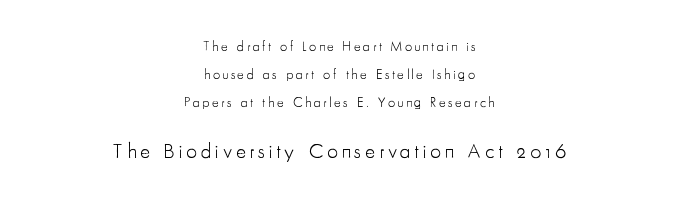
Q: Is the text bold? A: No.
Q: Is the text italic (slanted)? A: No, it is upright.
Q: Is the text underlined? A: No.
Q: How is the paragraph aligned? A: Centered.
Q: Is the spacing between lines tight, normal or loose? A: Loose.
Q: Which block of text is set in a larger size, the first (top) or the second (bottom)? A: The second (bottom) one.
